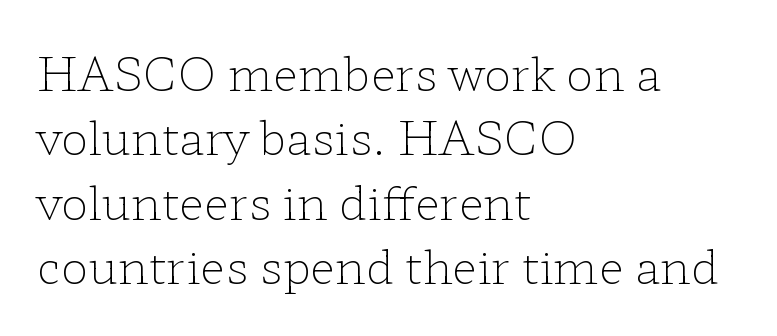
Q: Is the text bold? A: No.
Q: Is the text italic (slanted)? A: No, it is upright.
Q: Is the typeface a serif or a sans-serif typeface? A: Serif.
Q: Is the text underlined? A: No.
Q: How is the paragraph aligned? A: Left-aligned.
Q: Is the spacing between letters normal or unusually wide? A: Normal.
Q: Is the spacing between lines tight, normal or loose? A: Normal.
Q: Width (condensed, normal, or wide)? A: Wide.
Q: Stroke contrast? A: Low.
Q: x-height? A: Medium.
Q: Monospaced? A: No.
